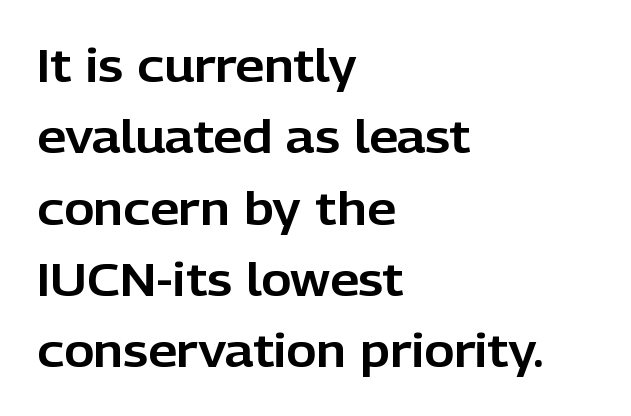
The image shows 46 px sans-serif type, upright; set left-aligned, normal line spacing (1.55x), normal letter spacing, not underlined; low stroke contrast and a medium x-height.
